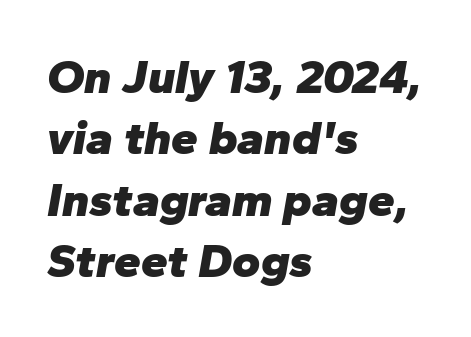
The image shows 48 px heavy type, italic (leaning right); set left-aligned, normal line spacing (1.28x), normal letter spacing, not underlined; low stroke contrast and a medium x-height.
